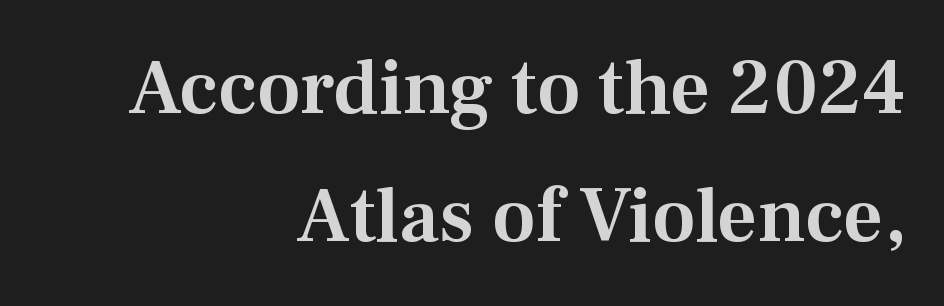
Q: Is the text italic (slanted)? A: No, it is upright.
Q: Is the typeface a serif or a sans-serif typeface? A: Serif.
Q: Is the text underlined? A: No.
Q: How is the paragraph aligned? A: Right-aligned.
Q: Is the spacing between letters normal or unusually wide? A: Normal.
Q: Is the spacing between lines tight, normal or loose? A: Normal.
Q: Width (condensed, normal, or wide)? A: Normal.
Q: Stroke contrast? A: Medium.
Q: x-height? A: Medium.
Q: Monospaced? A: No.
